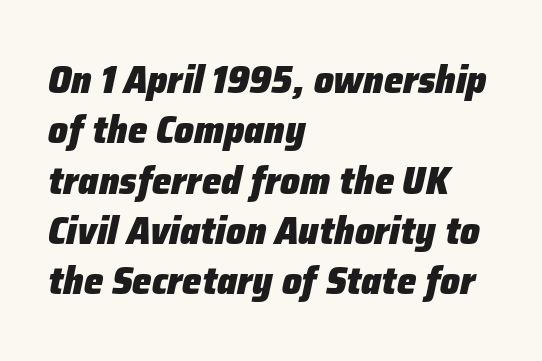
Q: Is the text bold? A: Yes.
Q: Is the text italic (slanted)? A: Yes, it leans right by about 12 degrees.
Q: Is the text underlined? A: No.
Q: How is the paragraph aligned? A: Left-aligned.
Q: Is the spacing between letters normal or unusually wide? A: Normal.
Q: Is the spacing between lines tight, normal or loose? A: Normal.
Q: Width (condensed, normal, or wide)? A: Normal.
Q: Stroke contrast? A: Low.
Q: x-height? A: Medium.
Q: Monospaced? A: No.
